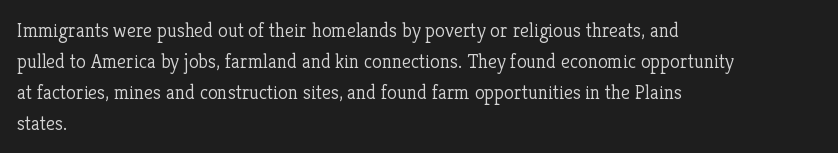
Q: Is the text bold? A: No.
Q: Is the text italic (slanted)? A: No, it is upright.
Q: Is the text underlined? A: No.
Q: How is the paragraph aligned? A: Left-aligned.
Q: Is the spacing between letters normal or unusually wide? A: Normal.
Q: Is the spacing between lines tight, normal or loose? A: Normal.
